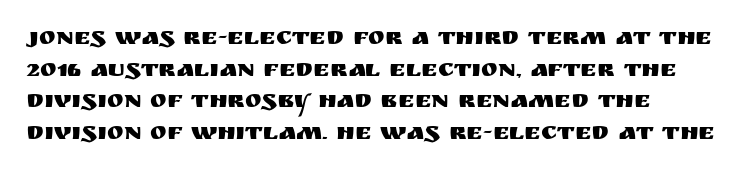
Q: Is the text italic (slanted)? A: No, it is upright.
Q: Is the text underlined? A: No.
Q: Is the spacing between letters normal or unusually wide? A: Normal.
Q: Is the spacing between lines tight, normal or loose? A: Normal.
